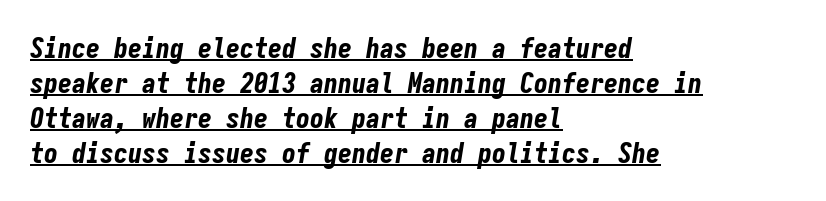
{"italic": "yes", "lean": "right", "slant_degrees": 9, "bold": "yes", "weight": "bold", "width": "condensed", "stroke_contrast": "low", "x_height": "medium", "monospaced": "yes", "underline": "yes", "align": "left", "line_spacing": "normal", "line_spacing_ratio": 1.25, "letter_spacing": "normal", "letter_spacing_em": 0.0, "glyph_px": 28}
